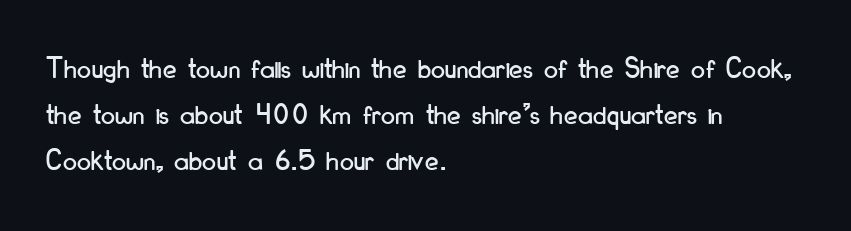
In terms of letterspacing, this is plain default setting. In CSS terms this would be text-align: left. The zone under the glyphs is completely vacant. When letters stand straight like this, we call the style roman or upright. The rendering shows plain stroke endings on the letterforms — a sans-serif design.
